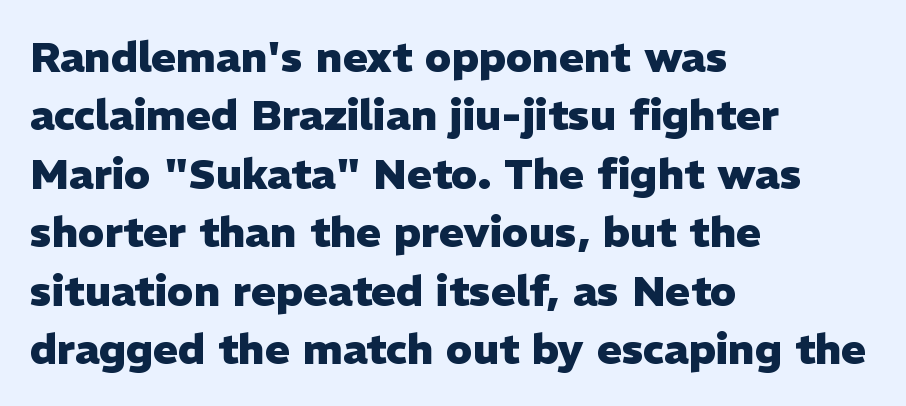
Q: Is the text bold? A: Yes.
Q: Is the text italic (slanted)? A: No, it is upright.
Q: Is the typeface a serif or a sans-serif typeface? A: Sans-serif.
Q: Is the text underlined? A: No.
Q: How is the paragraph aligned? A: Left-aligned.
Q: Is the spacing between letters normal or unusually wide? A: Normal.
Q: Is the spacing between lines tight, normal or loose? A: Normal.
Q: Width (condensed, normal, or wide)? A: Normal.
Q: Stroke contrast? A: Low.
Q: x-height? A: Medium.
Q: Monospaced? A: No.
